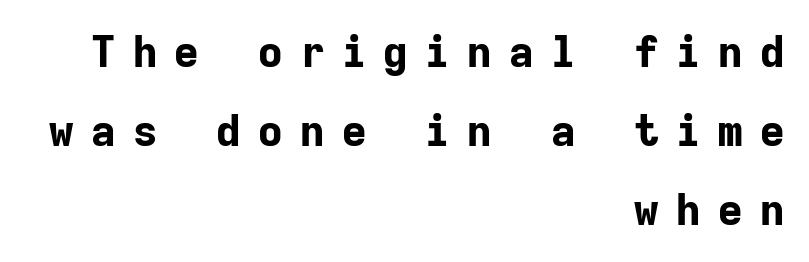
A sans-serif font was chosen for this passage. Set as a true bold cut, around the 700 mark. Is this a fixed-width face? Yes — each glyph sits in an identical cell. Compared with a flush-left layout, this one pins lines to the opposite, right side.
